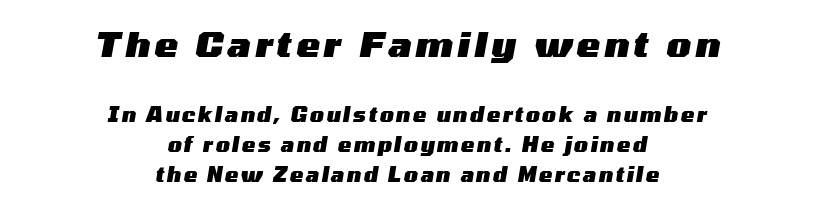
{"italic": "yes", "lean": "right", "slant_degrees": 10, "bold": "yes", "weight": "heavy", "width": "wide", "stroke_contrast": "medium", "x_height": "medium", "monospaced": "no", "underline": "no", "align": "center", "line_spacing": "normal", "line_spacing_ratio": 1.5, "larger_block": "first", "size_ratio": 1.75, "glyph_px": 35}
